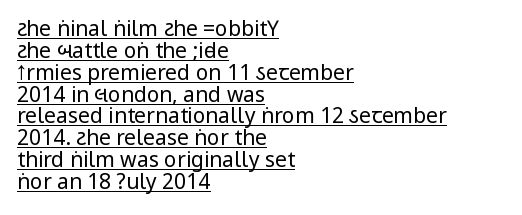
{"italic": "no", "bold": "no", "underline": "yes", "align": "left", "line_spacing": "tight", "line_spacing_ratio": 1.04, "letter_spacing": "normal", "letter_spacing_em": 0.0, "glyph_px": 21}
